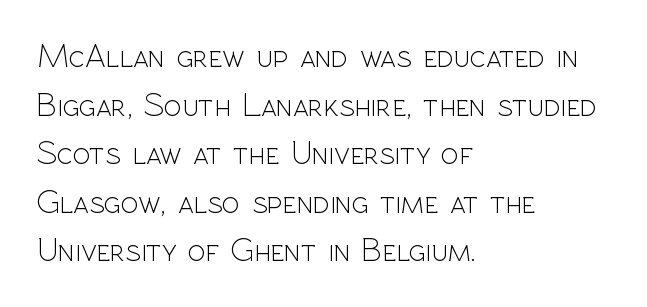
The image shows 33 px light sans-serif type, upright; set left-aligned, normal line spacing (1.47x), normal letter spacing, not underlined; a medium x-height.
